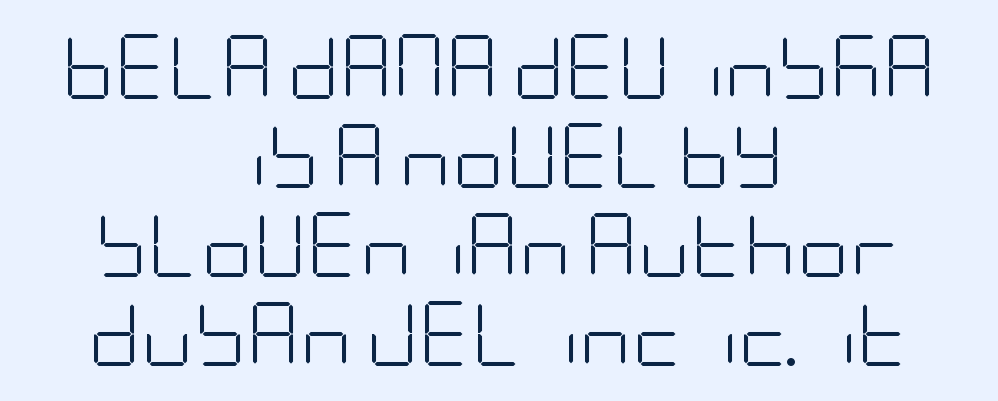
The image shows 65 px light, condensed sans-serif type, upright; set centered, normal line spacing (1.37x), normal letter spacing, not underlined; low stroke contrast and a large x-height.
